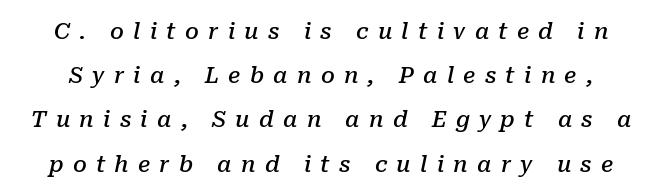
Students, note that the glyphs here are deliberately spaced far apart. Whoever set this chose breathing room over compactness in the vertical rhythm. Is the type bold? Partly — it's a semibold, heavier than regular but not fully bold. The font's italic variant was chosen for this text.
